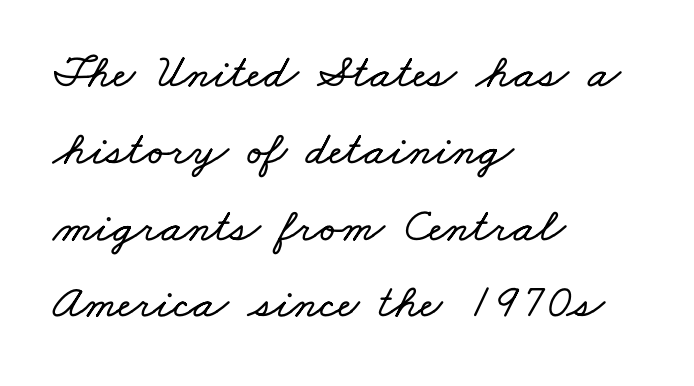
The image shows 48 px wide type; set left-aligned, normal line spacing (1.6x), normal letter spacing, not underlined; low stroke contrast and a small x-height.
